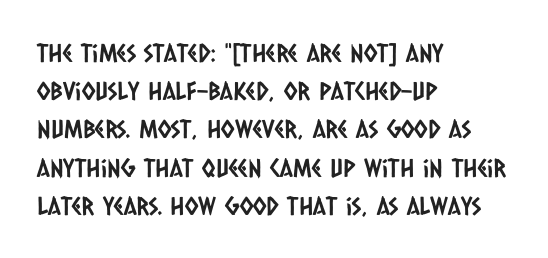
Horizontally, the lines are justified to the leading edge only. These lines sit exactly where default settings would place them. The tracking reads as untouched default to a designer's eye. The string is rendered with underlining switched off.
